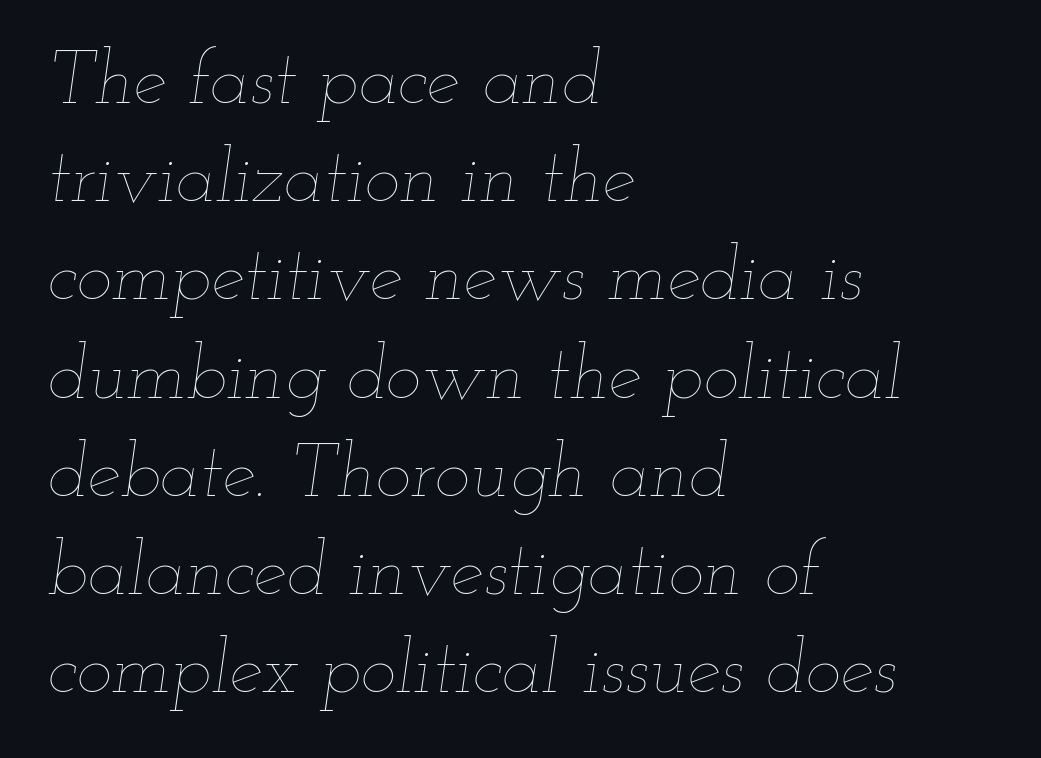
Stroke mass is kept to a normal reading level or below. The face used here is proportionally spaced, like ordinary book or web type. Each line starts at the same left margin while the right side varies. Has an underline been added? It has not.
